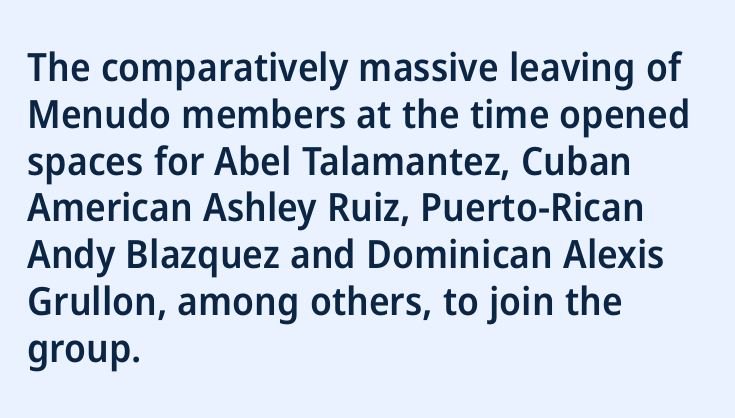
Short note: letters normally spaced. You could not count columns in this text — the font is proportionally spaced. The string is rendered with underlining switched off. Weight: semibold (demi). Tall strokes in this sample are plumb rather than angled.
